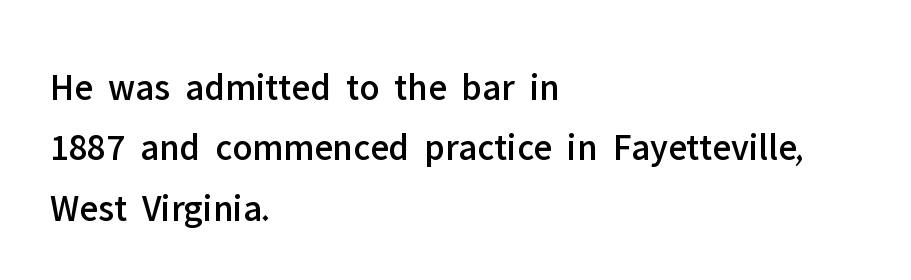
Font category for this specimen: sans-serif. The block of text has a typical density, with ordinary space between rows. The type is set solid horizontally, with unmodified tracking. The lettering stays uniformly vertical, giving the passage a roman look.
